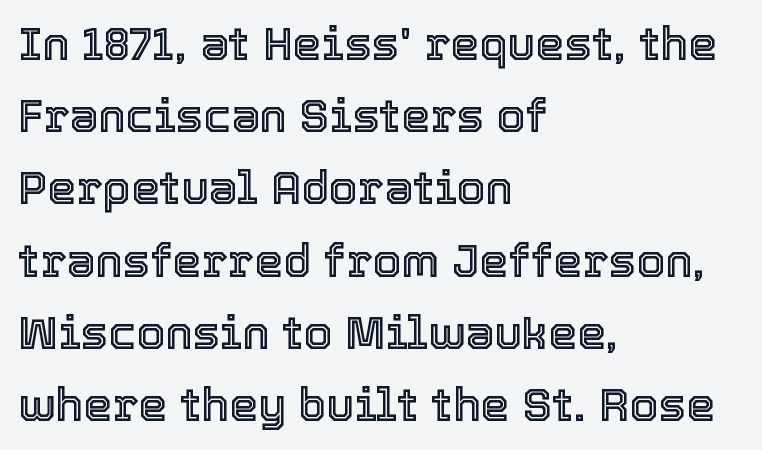
The image shows 46 px text type, upright; set left-aligned, normal line spacing (1.57x), normal letter spacing, not underlined; a medium x-height.
